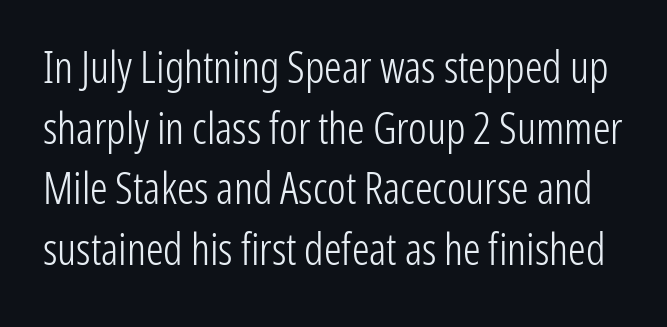
Q: Is the text bold? A: No.
Q: Is the text italic (slanted)? A: No, it is upright.
Q: Is the typeface a serif or a sans-serif typeface? A: Sans-serif.
Q: Is the text underlined? A: No.
Q: Is the spacing between letters normal or unusually wide? A: Normal.
Q: Is the spacing between lines tight, normal or loose? A: Normal.
Q: Width (condensed, normal, or wide)? A: Condensed.
Q: Stroke contrast? A: Low.
Q: x-height? A: Medium.
Q: Monospaced? A: No.
